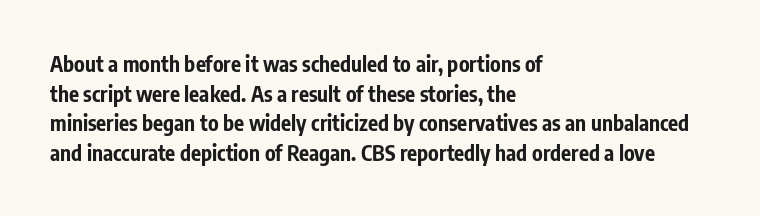
Q: Is the text bold? A: Yes.
Q: Is the text italic (slanted)? A: No, it is upright.
Q: Is the text underlined? A: No.
Q: How is the paragraph aligned? A: Left-aligned.
Q: Is the spacing between letters normal or unusually wide? A: Normal.
Q: Is the spacing between lines tight, normal or loose? A: Normal.
